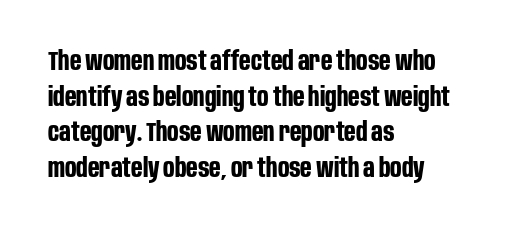
{"italic": "no", "bold": "yes", "underline": "no", "align": "left", "line_spacing": "normal", "line_spacing_ratio": 1.32, "letter_spacing": "normal", "letter_spacing_em": 0.0, "glyph_px": 27}
